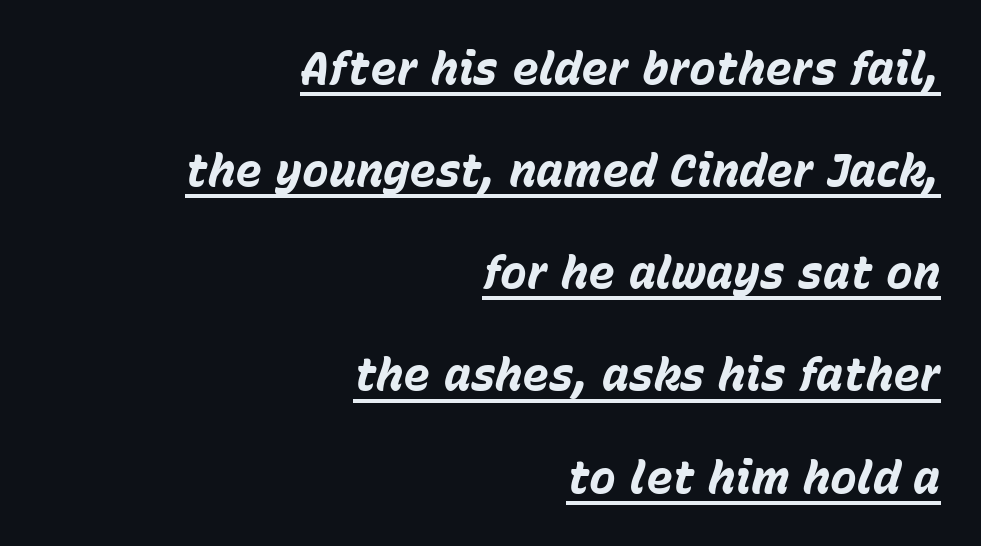
Compared with ordinary roman type, these characters are visibly tilted. Notice how thick the strokes are: this is what a full bold looks like. The line-height multiplier appears high, well above default. You could call the tracking neutral — neither tight nor loose. Casual observation: everything's shoved over to the right.
